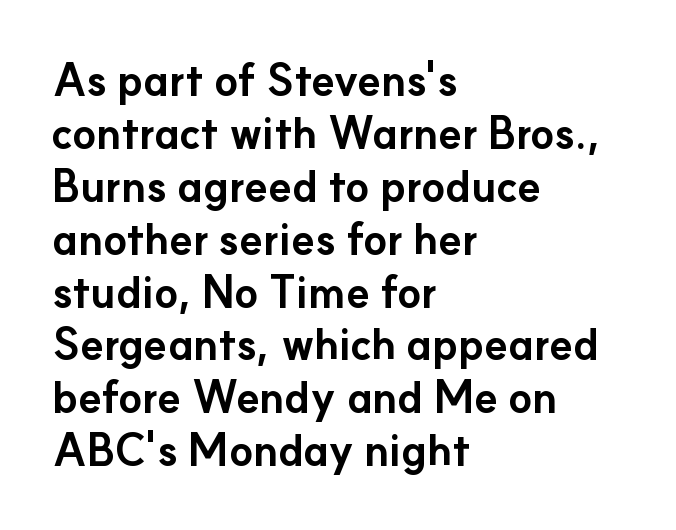
{"serif": "no", "italic": "no", "bold": "yes", "weight": "bold", "width": "normal", "stroke_contrast": "low", "x_height": "small", "monospaced": "no", "underline": "no", "align": "left", "line_spacing_ratio": 1.23, "letter_spacing": "normal", "letter_spacing_em": 0.0, "glyph_px": 43}
